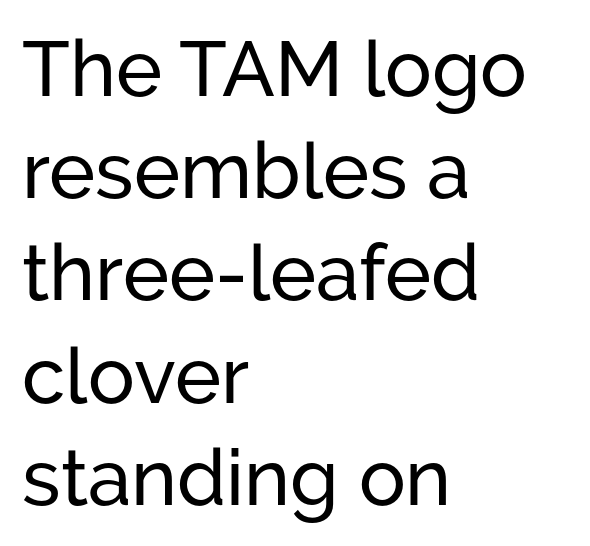
To sum up the face: it is a sans, with no serifs. Upright lettering throughout. Proportional: the letters do not fall into vertical columns. Students, note that the glyphs here touch the page at normal intervals.
